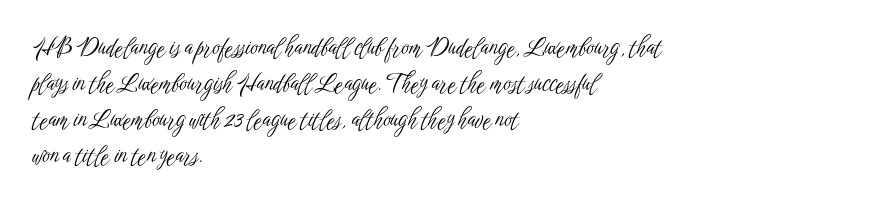
Q: Is the text bold? A: No.
Q: Is the text italic (slanted)? A: Yes.
Q: Is the text underlined? A: No.
Q: How is the paragraph aligned? A: Left-aligned.
Q: Is the spacing between letters normal or unusually wide? A: Normal.
Q: Is the spacing between lines tight, normal or loose? A: Normal.
